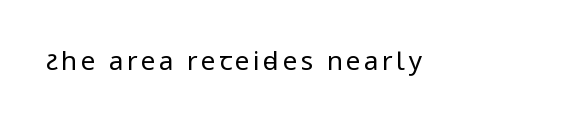
On a weight scale, this lands at 450 or below. The gap between lines stays unmarked. Notice how the stems are strictly vertical — no italics here.
